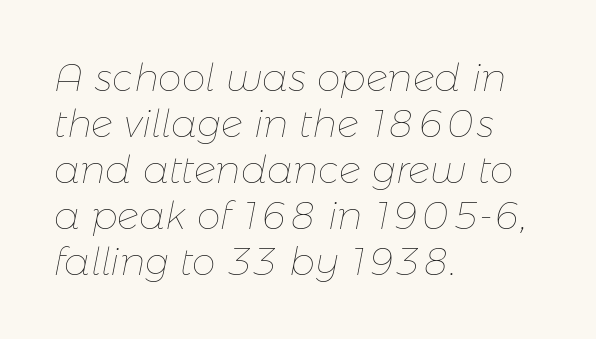
Q: Is the text bold? A: No.
Q: Is the text italic (slanted)? A: Yes, it leans right by about 11 degrees.
Q: Is the text underlined? A: No.
Q: How is the paragraph aligned? A: Left-aligned.
Q: Is the spacing between letters normal or unusually wide? A: Normal.
Q: Width (condensed, normal, or wide)? A: Normal.
Q: Stroke contrast? A: Low.
Q: x-height? A: Medium.
Q: Monospaced? A: No.
